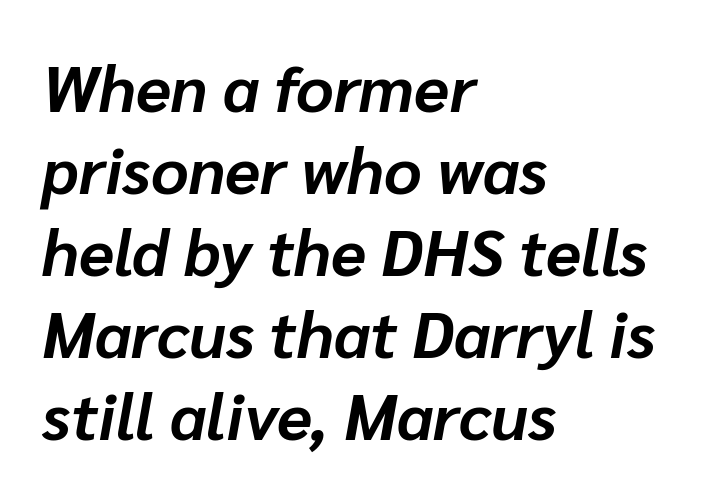
{"italic": "yes", "lean": "right", "slant_degrees": 10, "bold": "yes", "weight": "bold", "width": "normal", "stroke_contrast": "low", "x_height": "medium", "monospaced": "no", "underline": "no", "align": "left", "line_spacing": "normal", "line_spacing_ratio": 1.26, "letter_spacing": "normal", "letter_spacing_em": 0.0, "glyph_px": 65}
